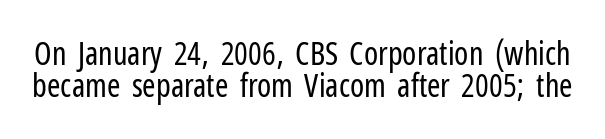
{"serif": "no", "italic": "no", "bold": "no", "weight": "regular", "width": "condensed", "stroke_contrast": "low", "x_height": "medium", "monospaced": "no", "underline": "no", "line_spacing": "tight", "line_spacing_ratio": 1.0, "letter_spacing": "normal", "letter_spacing_em": 0.0, "glyph_px": 32}
